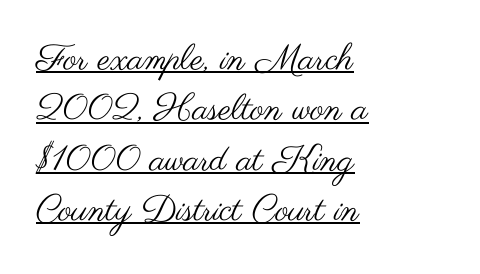
The image shows 36 px regular-weight, wide sans-serif type; set left-aligned, normal line spacing (1.4x), normal letter spacing, underlined; medium stroke contrast and a small x-height.
